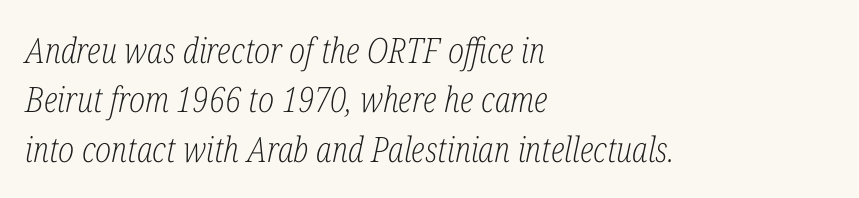
The gaps between neighbouring characters are ordinary and unremarkable. Quick note: interline space is typical. A classic flush-left, rag-right setting is used for this passage. Here the designer chose a conventional face with non-uniform glyph widths. The letterforms sit at book weight or below.
